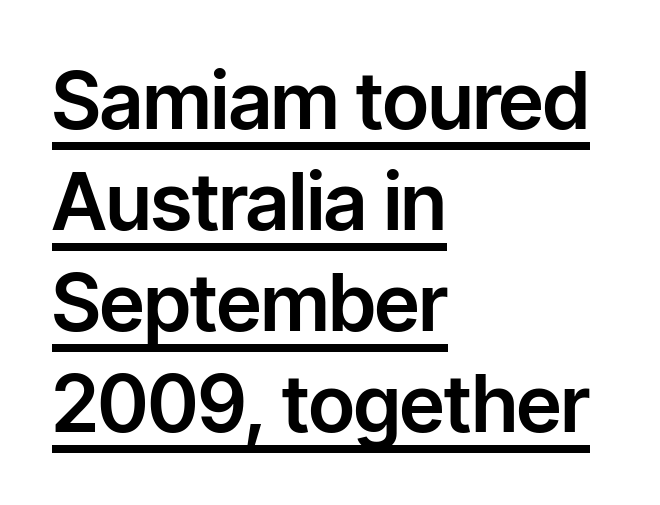
{"serif": "no", "italic": "no", "width": "normal", "stroke_contrast": "low", "x_height": "medium", "monospaced": "no", "underline": "yes", "align": "left", "line_spacing": "normal", "line_spacing_ratio": 1.28, "letter_spacing": "normal", "letter_spacing_em": 0.0, "glyph_px": 79}
